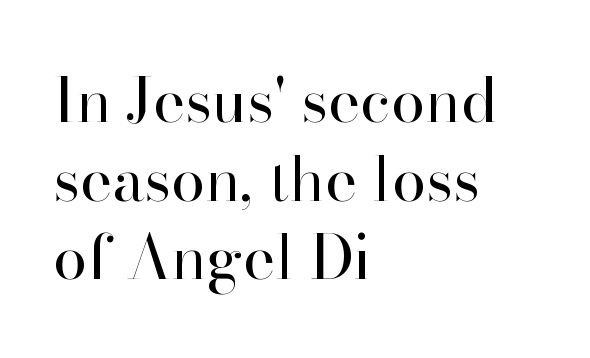
The letters stand upright; this is a roman face. A student would call this left alignment; a typographer would say flush left, rag right. Check under the words: just untouched page. Counters stay open thanks to moderate or lighter strokes.
